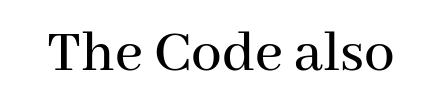
The image shows 61 px serif type, upright; set normal letter spacing, not underlined; medium stroke contrast and a medium x-height.
